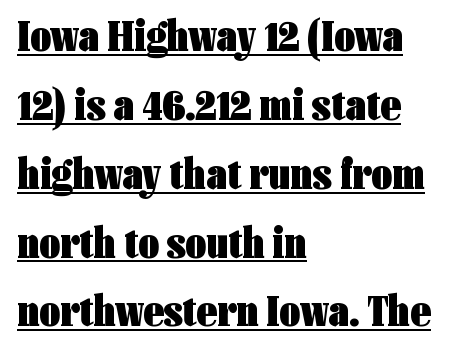
{"serif": "no", "italic": "no", "bold": "yes", "weight": "heavy", "width": "condensed", "stroke_contrast": "low", "x_height": "medium", "monospaced": "no", "underline": "yes", "align": "left", "line_spacing": "normal", "line_spacing_ratio": 1.53, "letter_spacing": "normal", "letter_spacing_em": 0.0, "glyph_px": 45}
